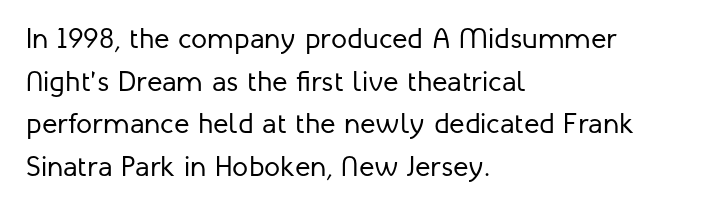
The image shows 29 px regular-weight sans-serif type, upright; set left-aligned, normal line spacing (1.47x), normal letter spacing, not underlined; low stroke contrast and a medium x-height.
